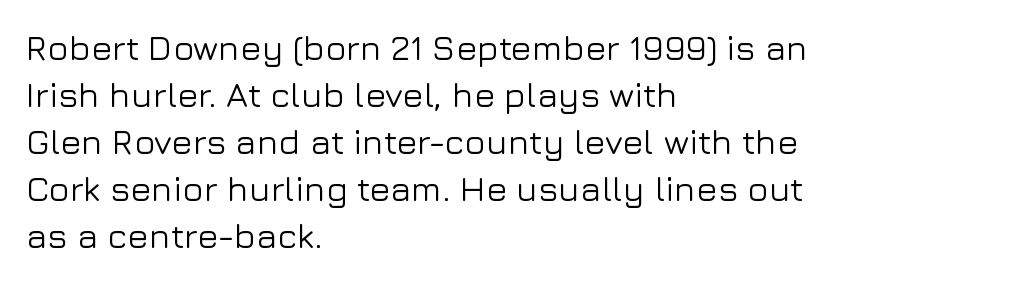
The image shows 35 px sans-serif type, upright; set left-aligned, normal line spacing (1.34x), normal letter spacing, not underlined; low stroke contrast and a medium x-height.
